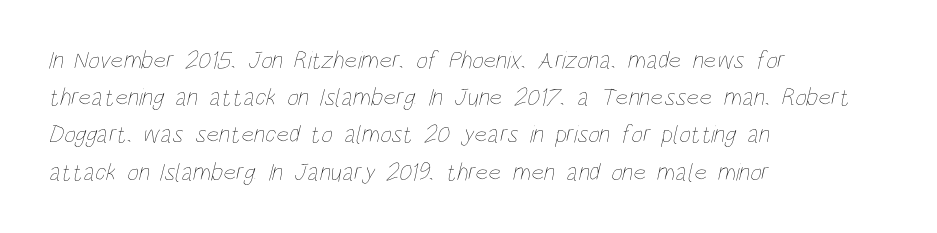
Lines of text with bare space underneath. Reading down the column, the eye jumps a familiar distance to each next line. Weight: not bold — regular or lighter. You could call the tracking neutral — neither tight nor loose. This sample is left-justified, so line endings fall wherever the words run out.
